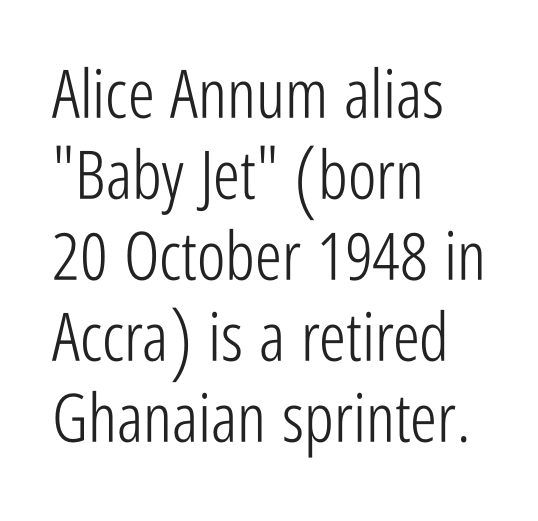
Ascenders rise straight up at ninety degrees. Descenders hang freely into open space. What stands out about the letter spacing? Nothing — it is the standard amount. You could not count columns in this text — the font is proportionally spaced.
